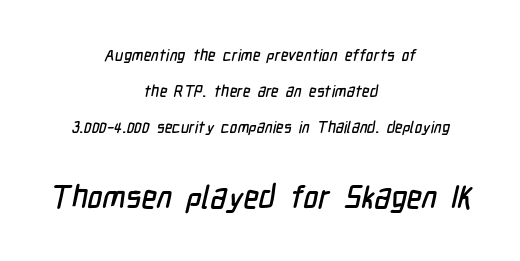
The image shows 32 px condensed sans-serif type; set centered, loose line spacing (2.25x), normal letter spacing, not underlined; the second (bottom) block is 2.0x larger; low stroke contrast and a medium x-height.
